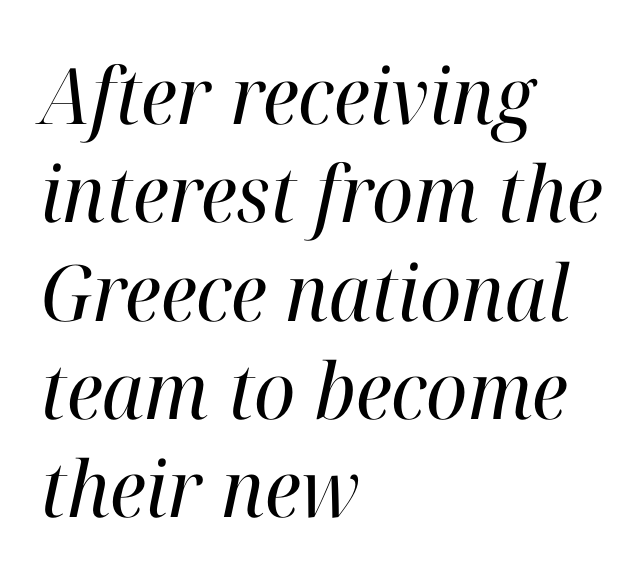
Do the characters align in a grid? No, the font is proportional. Descenders hang freely into open space. Is the type heavy? It reads as light-to-regular instead. This sample keeps an unexceptional amount of space between lines. Looking at the ascenders, they clearly lean.
